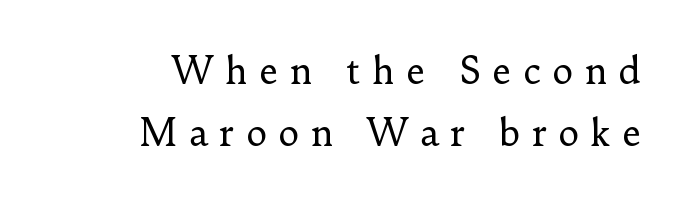
Q: Is the text bold? A: No.
Q: Is the text italic (slanted)? A: No, it is upright.
Q: Is the typeface a serif or a sans-serif typeface? A: Serif.
Q: Is the text underlined? A: No.
Q: How is the paragraph aligned? A: Right-aligned.
Q: Is the spacing between letters normal or unusually wide? A: Unusually wide.
Q: Width (condensed, normal, or wide)? A: Normal.
Q: Stroke contrast? A: Low.
Q: x-height? A: Small.
Q: Monospaced? A: No.
